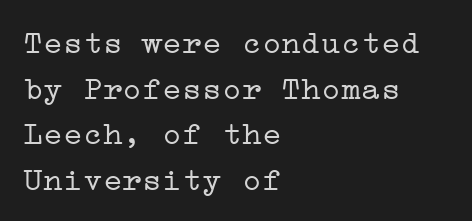
The image shows 33 px light, wide serif type, upright; set left-aligned, normal line spacing (1.38x), normal letter spacing, not underlined; low stroke contrast and a medium x-height.
